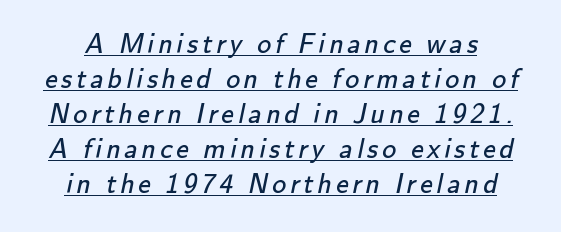
{"serif": "no", "bold": "no", "weight": "regular", "width": "normal", "stroke_contrast": "low", "x_height": "small", "monospaced": "no", "underline": "yes", "line_spacing": "normal", "line_spacing_ratio": 1.25, "glyph_px": 28}
